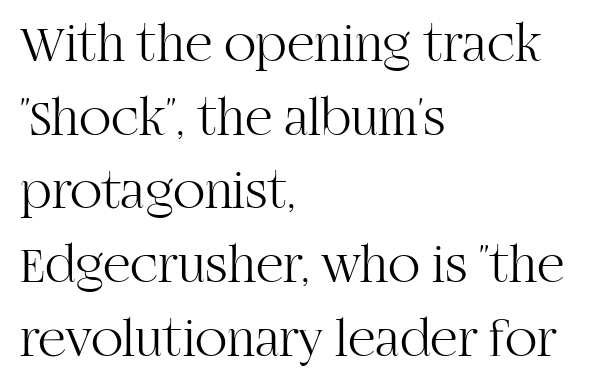
The image shows 53 px light serif type, upright; set left-aligned, normal line spacing (1.39x), normal letter spacing, not underlined; high stroke contrast and a large x-height.
